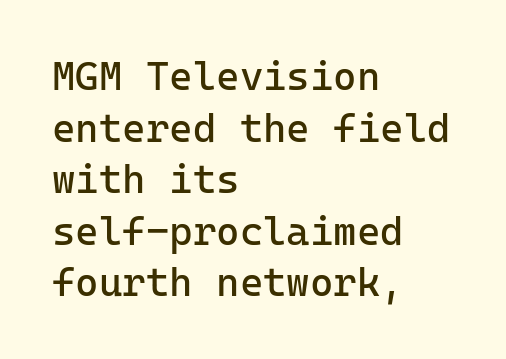
{"serif": "no", "italic": "no", "bold": "no", "weight": "regular", "width": "normal", "stroke_contrast": "low", "x_height": "medium", "monospaced": "yes", "underline": "no", "align": "left", "line_spacing": "normal", "line_spacing_ratio": 1.29, "letter_spacing": "normal", "letter_spacing_em": 0.0, "glyph_px": 40}
